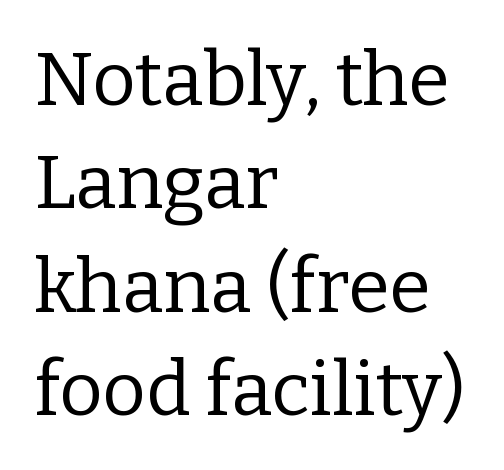
Q: Is the text bold? A: No.
Q: Is the text italic (slanted)? A: No, it is upright.
Q: Is the typeface a serif or a sans-serif typeface? A: Serif.
Q: Is the text underlined? A: No.
Q: How is the paragraph aligned? A: Left-aligned.
Q: Is the spacing between letters normal or unusually wide? A: Normal.
Q: Is the spacing between lines tight, normal or loose? A: Normal.
Q: Width (condensed, normal, or wide)? A: Normal.
Q: Stroke contrast? A: Low.
Q: x-height? A: Medium.
Q: Monospaced? A: No.
